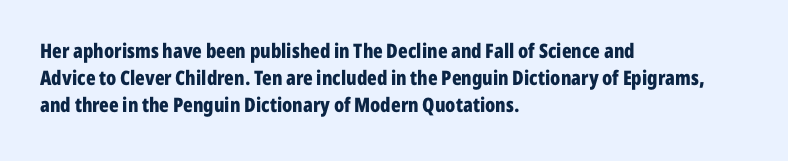
{"italic": "no", "bold": "yes", "underline": "no", "align": "left", "line_spacing": "normal", "line_spacing_ratio": 1.34, "letter_spacing": "normal", "letter_spacing_em": 0.0, "glyph_px": 20}
